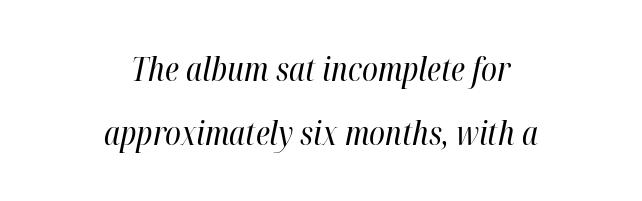
Summary of weight: not heavy and not bold. Leading is clearly above the norm, producing a sparse column. This sample has the flowing, uneven cadence of proportional lettering. Only glyphs here, with clear space below each row. The letterforms sit shoulder to shoulder at normal distance.
